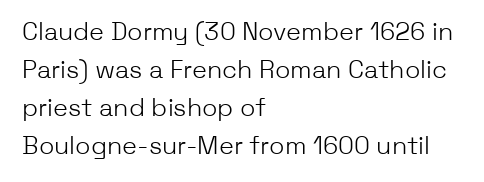
Q: Is the text bold? A: No.
Q: Is the text italic (slanted)? A: No, it is upright.
Q: Is the text underlined? A: No.
Q: How is the paragraph aligned? A: Left-aligned.
Q: Is the spacing between letters normal or unusually wide? A: Normal.
Q: Is the spacing between lines tight, normal or loose? A: Normal.
